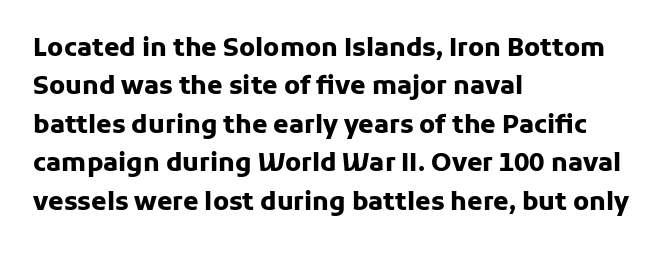
The image shows 25 px bold type, upright; set left-aligned, normal line spacing (1.54x), normal letter spacing, not underlined.
